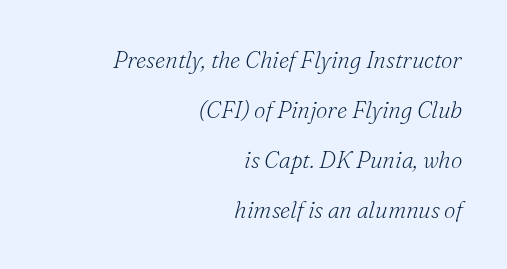
Does the leading feel generous? Absolutely, it's lavish. The letters look calm and open, with moderate or lighter stems. Italic? Definitely — the glyphs are oblique. The glyphs are unaccompanied by any horizontal stroke below them. The ragged edge is on the left, which tells us the setting is flush right. Glyph-to-glyph distance matches everyday printed text.
